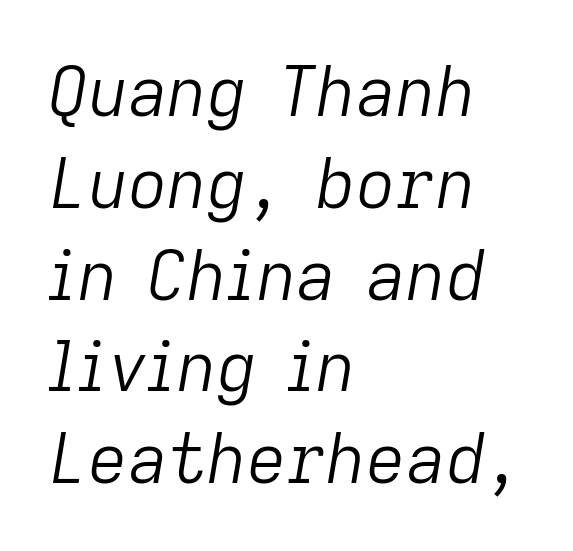
Honestly, the row spacing looks completely unremarkable. The lines are quadded left. A quiet, ordinary-to-light weight characterises the typeface. Unmarked baselines from the first word to the last. Style check: oblique. Character widths vary here, with narrow letters taking less room than wide ones.
